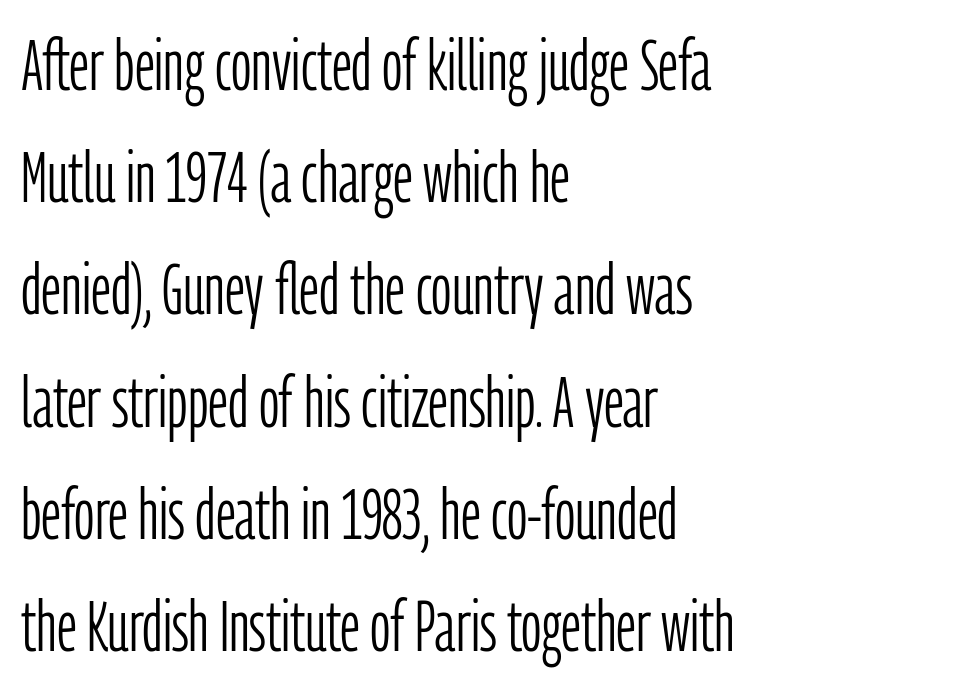
Here the designer chose a conventional face with non-uniform glyph widths. This is roman type, the default non-slanted kind. The baseline area is clear. Stem width sits at or under what a default text font uses.
